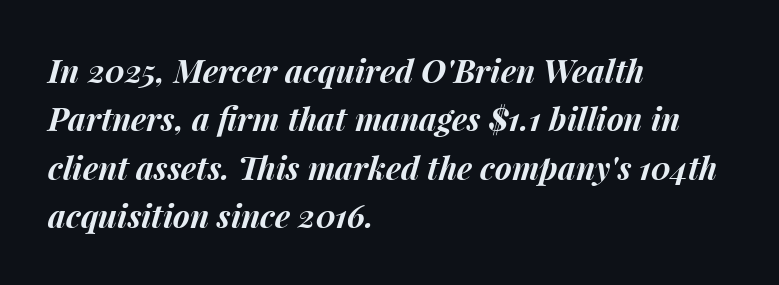
Q: Is the text bold? A: Yes.
Q: Is the text italic (slanted)? A: Yes, it leans right by about 15 degrees.
Q: Is the text underlined? A: No.
Q: How is the paragraph aligned? A: Left-aligned.
Q: Is the spacing between letters normal or unusually wide? A: Normal.
Q: Is the spacing between lines tight, normal or loose? A: Normal.
Q: Width (condensed, normal, or wide)? A: Normal.
Q: Stroke contrast? A: Medium.
Q: x-height? A: Medium.
Q: Monospaced? A: No.
